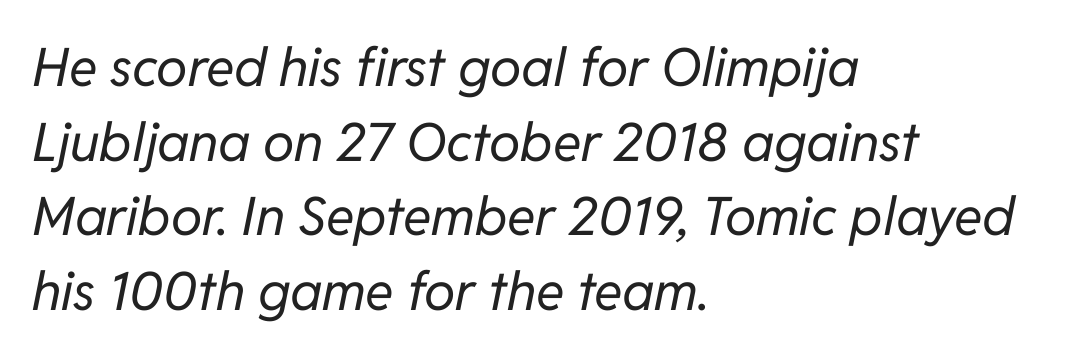
Q: Is the text bold? A: No.
Q: Is the text italic (slanted)? A: Yes, it leans right by about 11 degrees.
Q: Is the text underlined? A: No.
Q: How is the paragraph aligned? A: Left-aligned.
Q: Is the spacing between letters normal or unusually wide? A: Normal.
Q: Is the spacing between lines tight, normal or loose? A: Normal.
Q: Width (condensed, normal, or wide)? A: Normal.
Q: Stroke contrast? A: Low.
Q: x-height? A: Medium.
Q: Monospaced? A: No.
